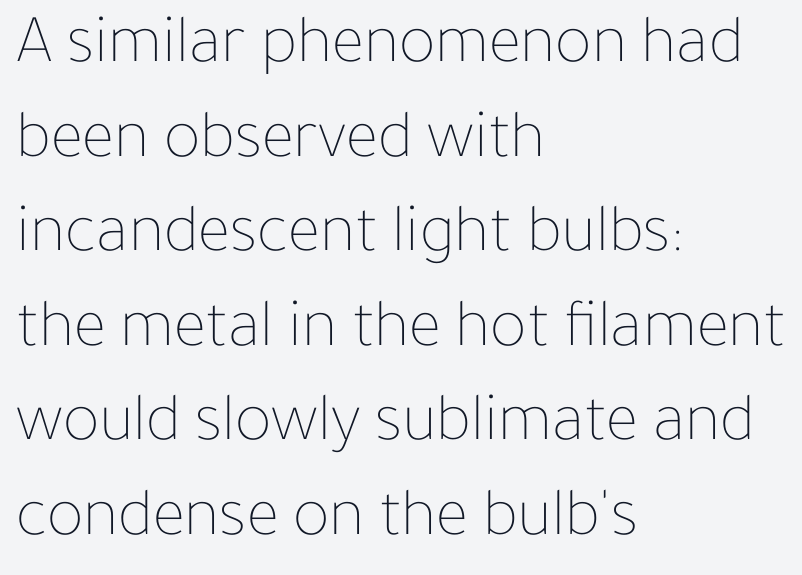
Q: Is the text bold? A: No.
Q: Is the text italic (slanted)? A: No, it is upright.
Q: Is the text underlined? A: No.
Q: How is the paragraph aligned? A: Left-aligned.
Q: Is the spacing between letters normal or unusually wide? A: Normal.
Q: Is the spacing between lines tight, normal or loose? A: Normal.
Q: Width (condensed, normal, or wide)? A: Normal.
Q: Stroke contrast? A: Low.
Q: x-height? A: Medium.
Q: Monospaced? A: No.
